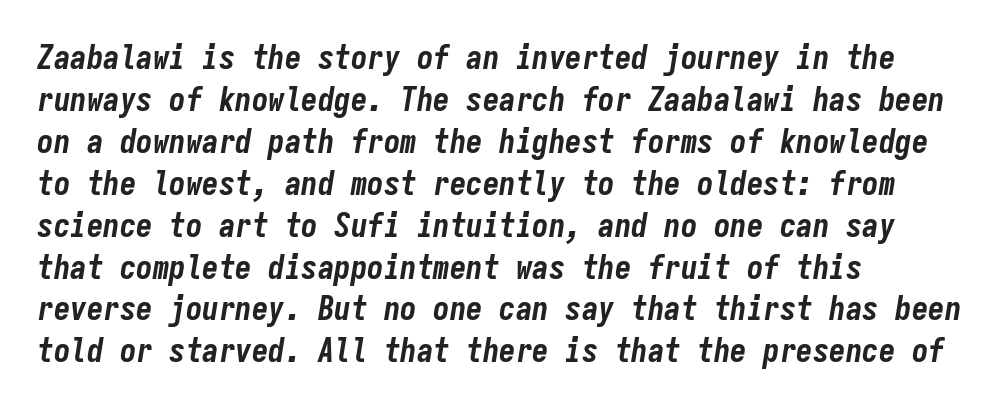
The passage shown is not underscored anywhere. Between one letter and the next there's only the usual sliver of space. The paragraph shown leans on its left margin. Does the lettering tilt? It does — this is italic.
